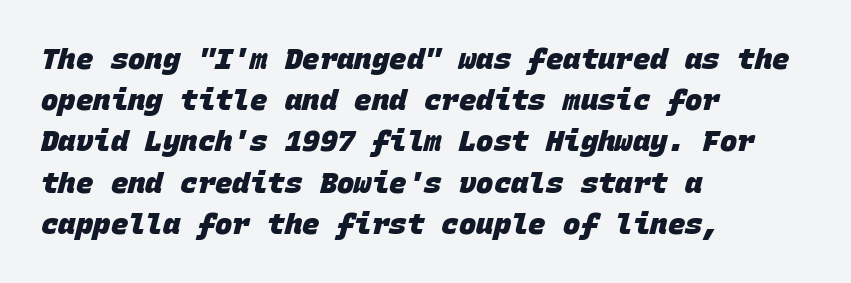
The rendering uses a bold face; every stroke is thick and dark. Just letters on the line, the space beneath them empty. Evenly set lines give the paragraph a standard silhouette. This is sans-serif lettering, the kind often seen on screens and signage. The paragraph shown leans on its left margin.
